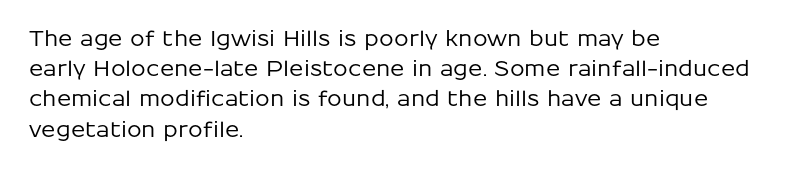
Q: Is the text italic (slanted)? A: No, it is upright.
Q: Is the text underlined? A: No.
Q: How is the paragraph aligned? A: Left-aligned.
Q: Is the spacing between letters normal or unusually wide? A: Normal.
Q: Is the spacing between lines tight, normal or loose? A: Normal.
